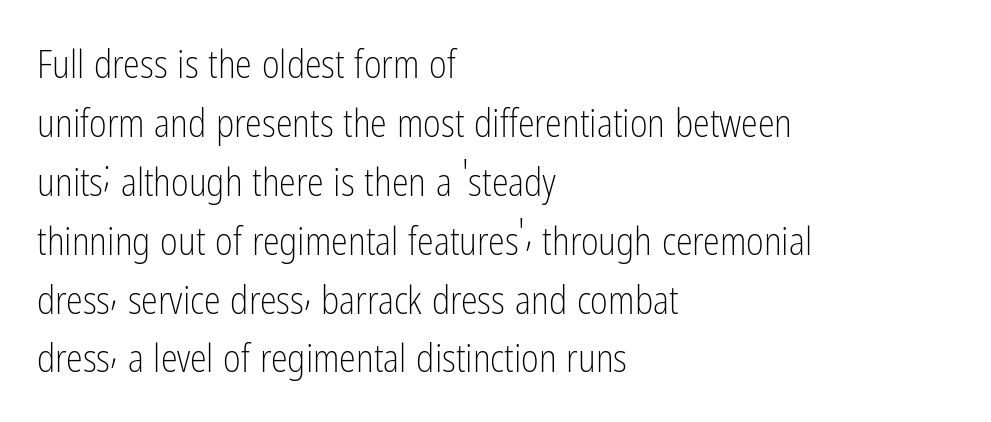
Students, note that the glyphs here touch the page at normal intervals. A typesetter would call this proportional, since set widths differ per character. When letters stand straight like this, we call the style roman or upright. Unmarked baselines from the first word to the last.
